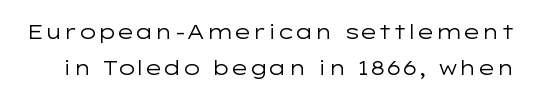
{"italic": "no", "bold": "no", "underline": "no", "line_spacing_ratio": 1.8, "letter_spacing": "normal", "letter_spacing_em": 0.0, "glyph_px": 20}
